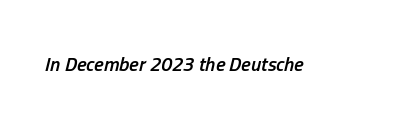
Q: Is the text bold? A: Semi-bold.
Q: Is the text italic (slanted)? A: Yes, it leans right by about 13 degrees.
Q: Is the text underlined? A: No.
Q: Is the spacing between letters normal or unusually wide? A: Normal.
